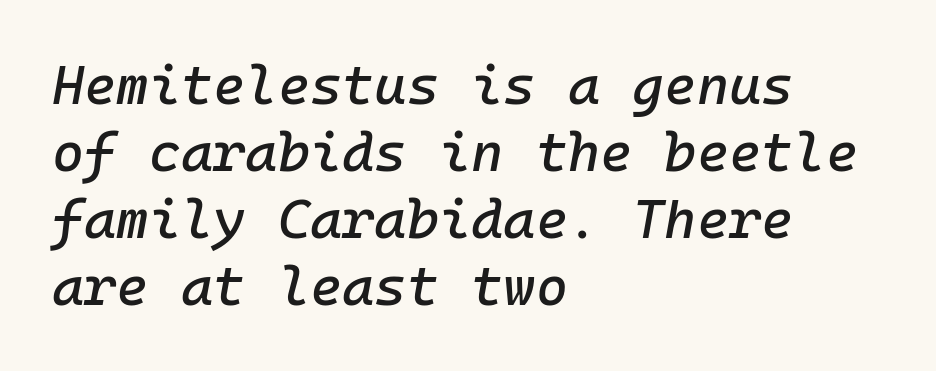
Is this a fixed-width face? Yes — each glyph sits in an identical cell. Slant detected: the letters are inclined. Words appear dense and cohesive because spacing is normal. Rule under the text: the space is simply empty. Does the copy run flush right? No — it runs flush left.
